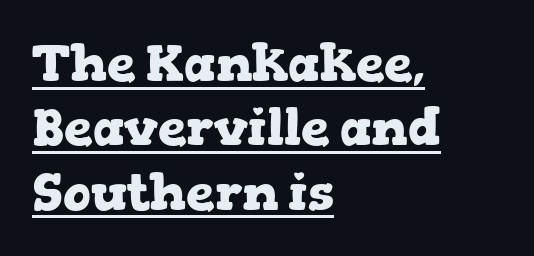
If you drew a line through each stem, it would be perfectly vertical. Here the glyphs are tracked normally, forming tight word shapes. Serif or sans? Serif — the stroke terminals have little feet. Looks like regular typesetting: each glyph gets only the width it needs. The font is running at its bold setting. The compositor pushed each line to the left boundary.
